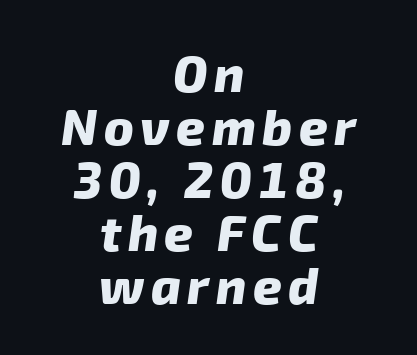
The image shows 50 px heavy sans-serif type; set centered, tight line spacing (1.06x), not underlined; low stroke contrast and a medium x-height.
